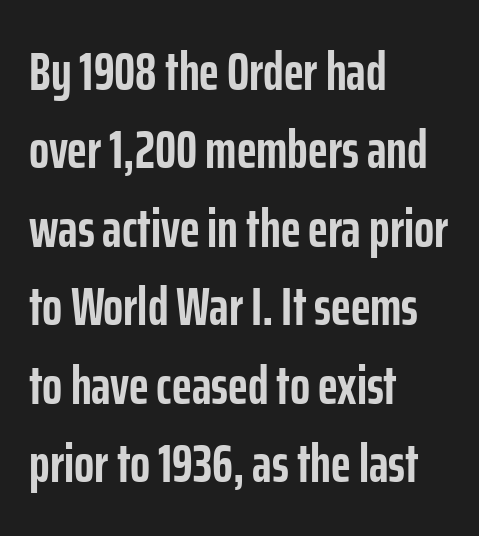
The image shows 53 px semibold, condensed sans-serif type, upright; set left-aligned, normal line spacing (1.48x), normal letter spacing, not underlined; low stroke contrast and a medium x-height.
